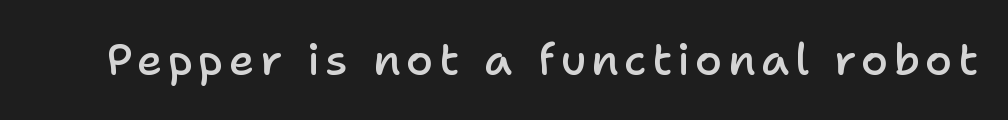
The image shows 44 px semibold sans-serif type, upright; set not underlined; low stroke contrast and a medium x-height.
